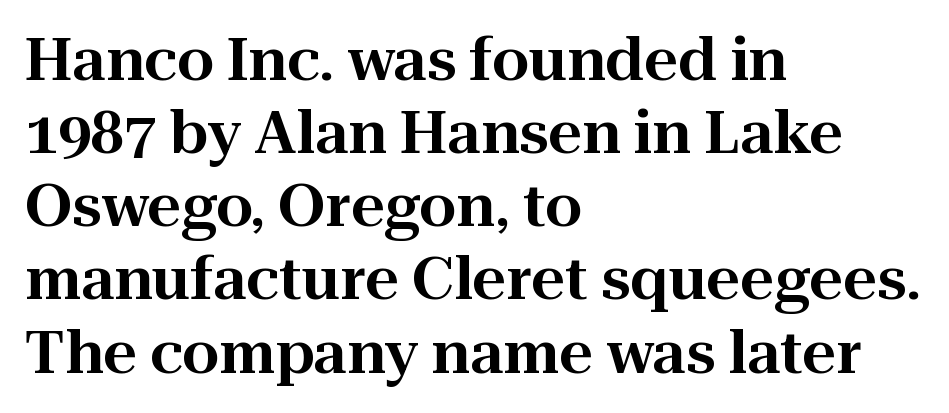
The passage shown is typed in a proportional face where columns would drift. A roman cut, with each character standing at attention. The letters sit at their default tracking, neither squeezed nor spread. Short and long lines alike share a common starting point at left. The face used here is seriffed, in the tradition of book romans.
